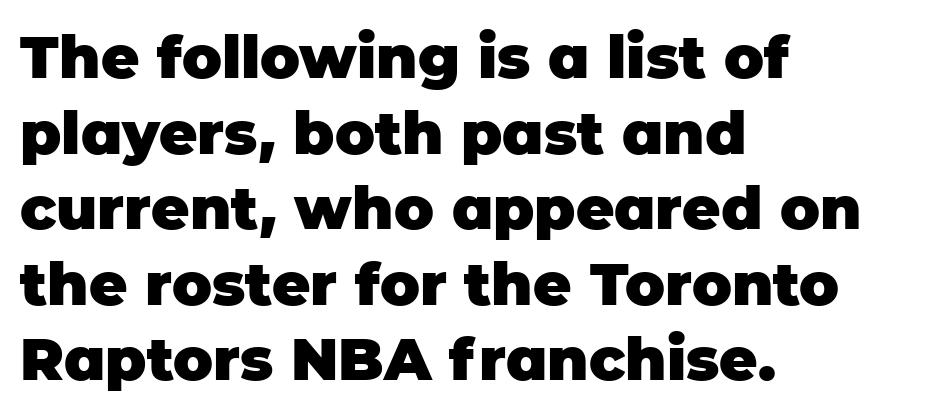
Q: Is the text bold? A: Yes.
Q: Is the text italic (slanted)? A: No, it is upright.
Q: Is the typeface a serif or a sans-serif typeface? A: Sans-serif.
Q: Is the text underlined? A: No.
Q: How is the paragraph aligned? A: Left-aligned.
Q: Is the spacing between letters normal or unusually wide? A: Normal.
Q: Is the spacing between lines tight, normal or loose? A: Normal.
Q: Width (condensed, normal, or wide)? A: Normal.
Q: Stroke contrast? A: Low.
Q: x-height? A: Large.
Q: Monospaced? A: No.
